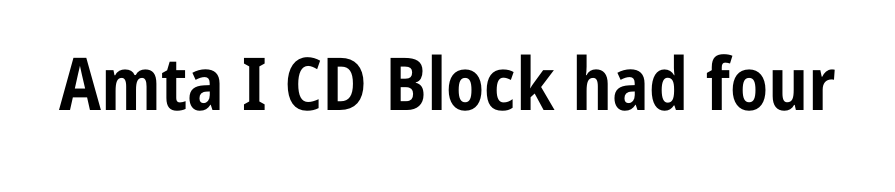
The image shows 73 px bold, condensed sans-serif type, upright; set normal letter spacing, not underlined; low stroke contrast and a medium x-height.
